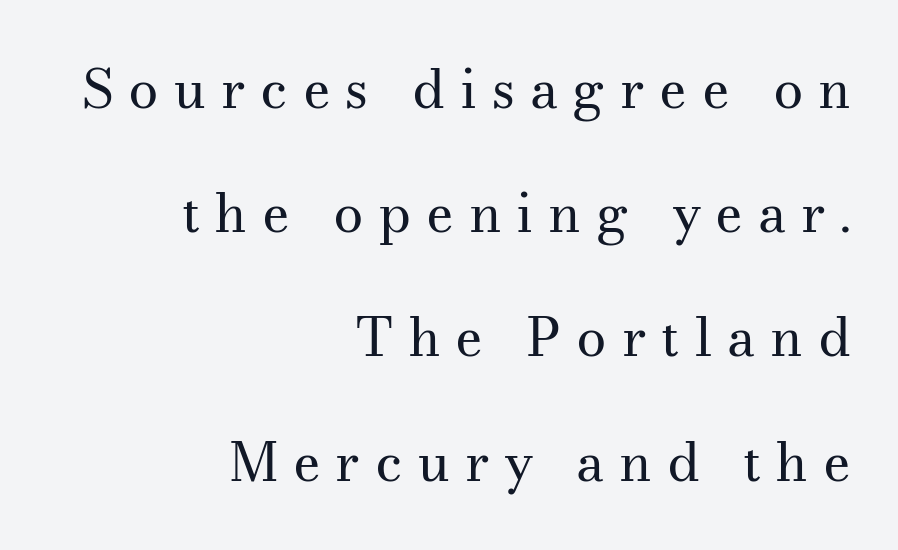
{"serif": "yes", "italic": "no", "bold": "no", "weight": "regular", "width": "normal", "stroke_contrast": "medium", "x_height": "small", "monospaced": "no", "underline": "no", "align": "right", "line_spacing": "loose", "line_spacing_ratio": 2.3, "letter_spacing": "wide", "letter_spacing_em": 0.27, "glyph_px": 54}
